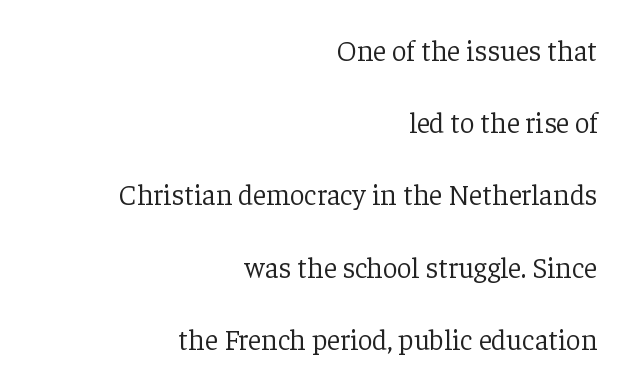
In terms of leading, this rendering errs on the spacious side. The paragraph shown leans on its right margin. Type style note: has serifs. Honestly, the letter spacing is just normal — you wouldn't notice it.
